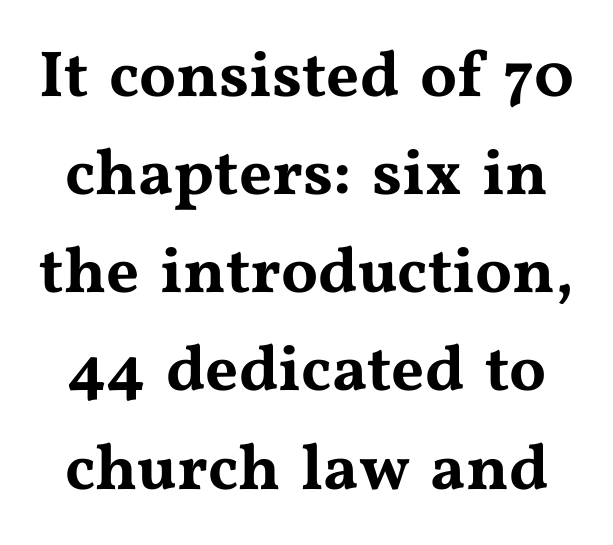
Compared with typical body copy, the letter spacing here is the same. You could not count columns in this text — the font is proportionally spaced. This is serif lettering, the kind often seen in printed books. The space beneath each line is pristine and unruled. The rendering uses a moderate line-height, typical for paragraphs. Is there any slant? The stems are plumb.
